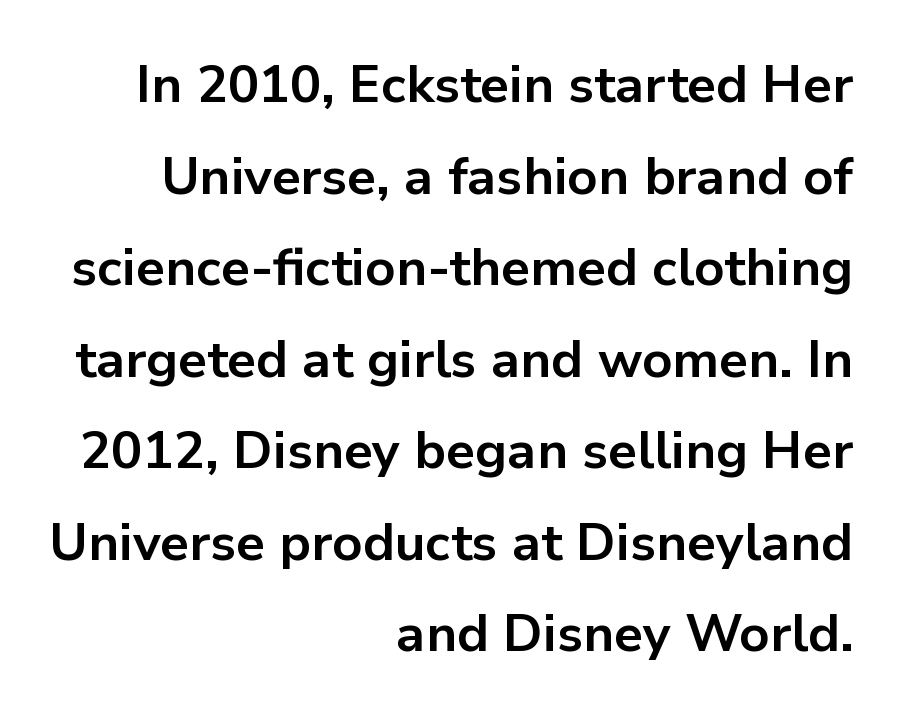
Q: Is the text bold? A: Yes.
Q: Is the text italic (slanted)? A: No, it is upright.
Q: Is the typeface a serif or a sans-serif typeface? A: Sans-serif.
Q: Is the text underlined? A: No.
Q: How is the paragraph aligned? A: Right-aligned.
Q: Is the spacing between letters normal or unusually wide? A: Normal.
Q: Width (condensed, normal, or wide)? A: Normal.
Q: Stroke contrast? A: Low.
Q: x-height? A: Medium.
Q: Monospaced? A: No.
